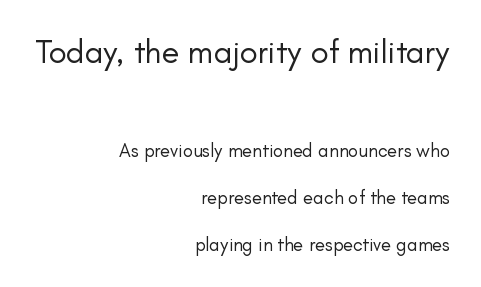
The block sitting higher on the canvas is the one with enlarged characters. The tracking reads as untouched default to a designer's eye. Each line ends at the same right margin while the left side varies. Counters stay open thanks to moderate or lighter strokes. Is there any slant? The stems are plumb. Note the varied advance widths — an 'i' is clearly narrower than an 'm'.
